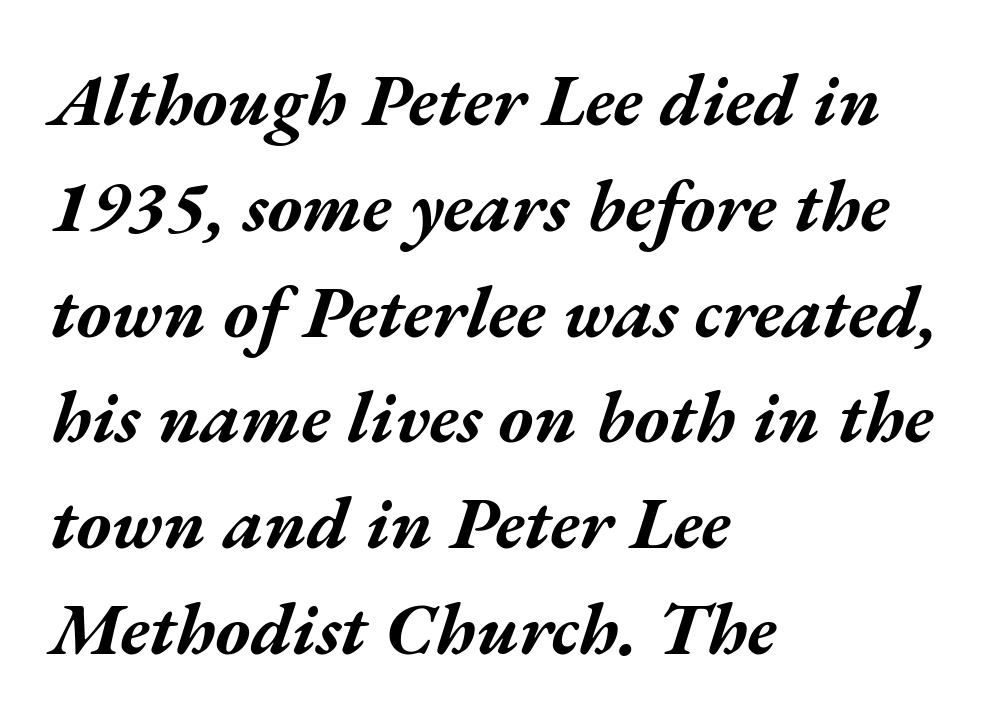
The image shows 74 px bold, wide type, italic (leaning right); set left-aligned, normal line spacing (1.43x), normal letter spacing, not underlined; medium stroke contrast and a medium x-height.
